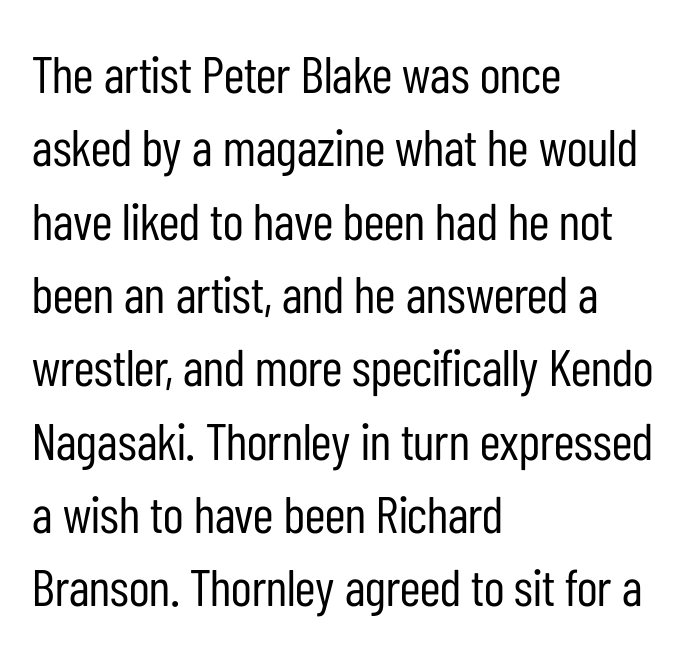
Q: Is the text bold? A: No.
Q: Is the text italic (slanted)? A: No, it is upright.
Q: Is the typeface a serif or a sans-serif typeface? A: Sans-serif.
Q: Is the text underlined? A: No.
Q: How is the paragraph aligned? A: Left-aligned.
Q: Is the spacing between letters normal or unusually wide? A: Normal.
Q: Is the spacing between lines tight, normal or loose? A: Normal.
Q: Width (condensed, normal, or wide)? A: Condensed.
Q: Stroke contrast? A: Low.
Q: x-height? A: Medium.
Q: Monospaced? A: No.
